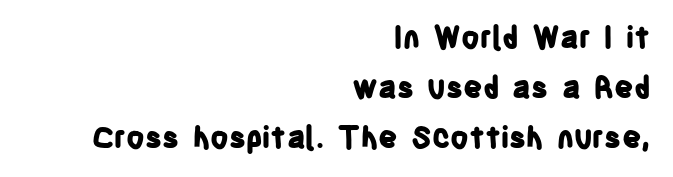
{"serif": "no", "italic": "no", "bold": "yes", "weight": "bold", "width": "condensed", "stroke_contrast": "low", "x_height": "large", "monospaced": "no", "underline": "no", "align": "right", "line_spacing": "normal", "line_spacing_ratio": 1.67, "letter_spacing": "normal", "letter_spacing_em": 0.0, "glyph_px": 30}
